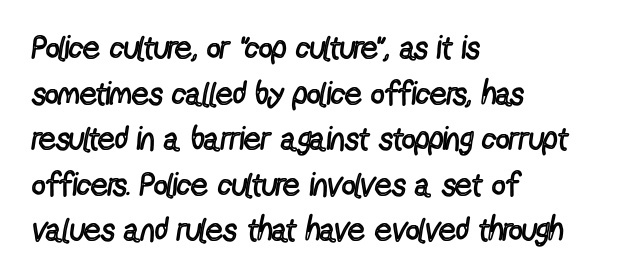
{"serif": "no", "bold": "no", "weight": "regular", "width": "condensed", "x_height": "medium", "monospaced": "no", "underline": "no", "align": "left", "line_spacing": "normal", "line_spacing_ratio": 1.38, "letter_spacing": "normal", "letter_spacing_em": 0.0, "glyph_px": 33}
